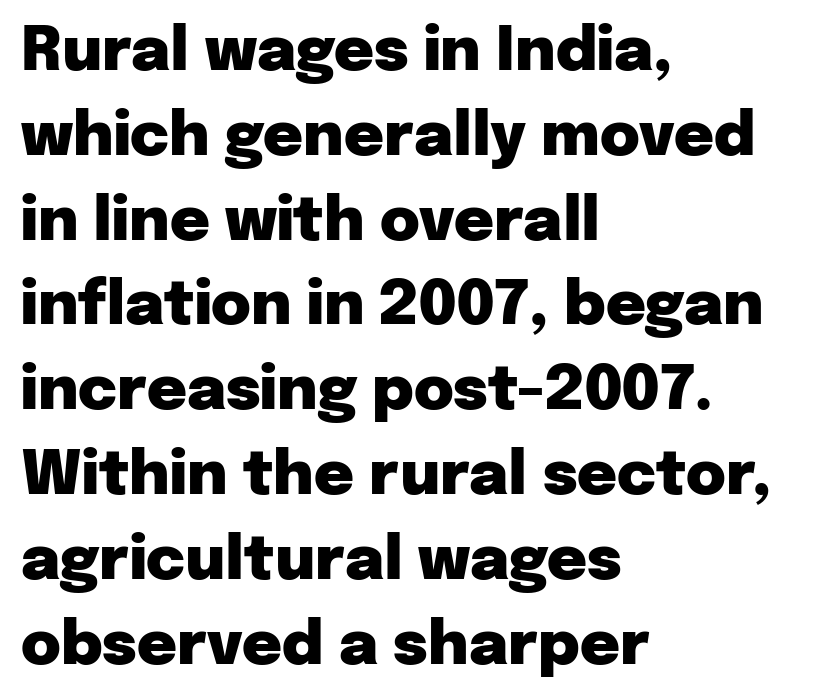
This rendering features lettering with no underline. You could not count columns in this text — the font is proportionally spaced. This rendering leaves character spacing at its baseline value. Does the copy run flush right? No — it runs flush left. Strong, thick strokes mark this as bold type. The leading is moderate, giving the passage an even texture.
